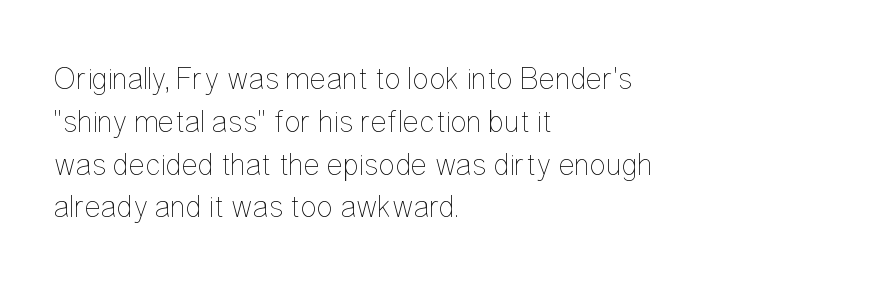
The image shows 31 px thin, condensed type, upright; set left-aligned, normal line spacing (1.38x), normal letter spacing, not underlined; low stroke contrast and a medium x-height.
